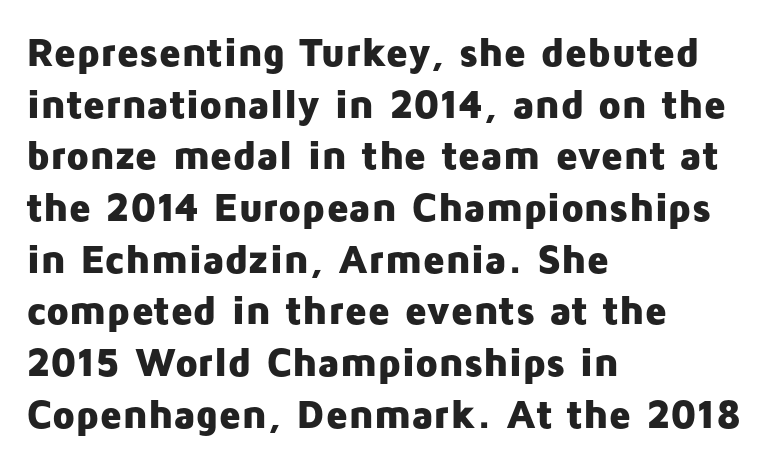
The image shows 41 px heavy sans-serif type, upright; set left-aligned, normal line spacing (1.26x), normal letter spacing, not underlined; low stroke contrast and a medium x-height.
